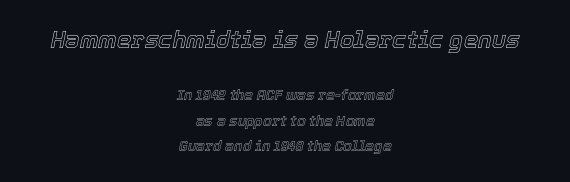
In CSS terms this would be text-align: center. Reading top to bottom, the characters get smaller at the block break. The rendering keeps characters at their native spacing. The face used here has a pronounced slope to its letters.
